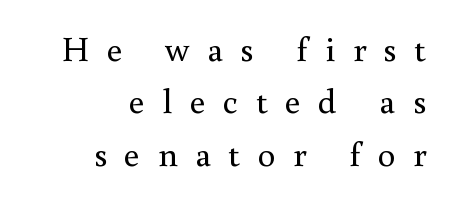
The image shows 35 px regular-weight serif type, upright; set right-aligned, normal line spacing (1.5x), unusually wide letter spacing (+0.5 em), not underlined; medium stroke contrast and a small x-height.
